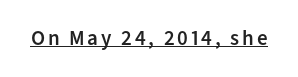
{"italic": "no", "bold": "semi", "underline": "yes", "glyph_px": 21}
